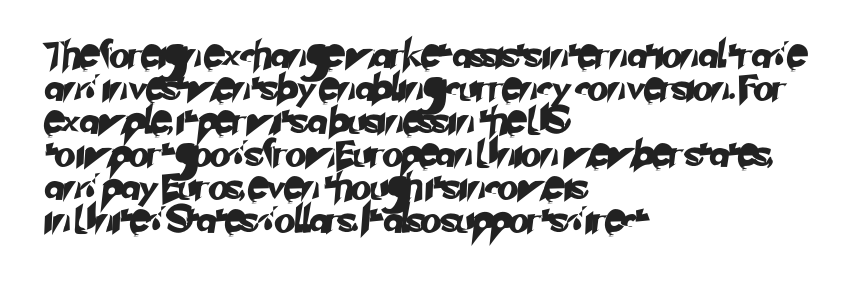
Q: Is the text underlined? A: No.
Q: How is the paragraph aligned? A: Left-aligned.
Q: Is the spacing between letters normal or unusually wide? A: Normal.
